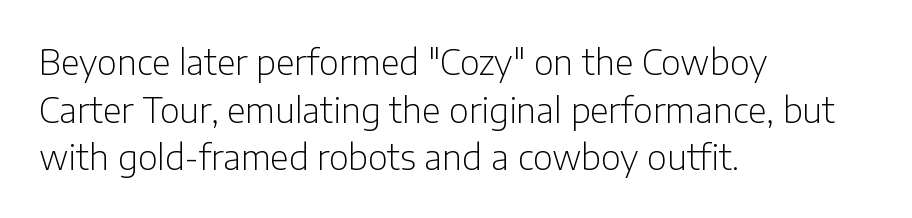
This sample uses plain, unmodified letter spacing. Regular leading. The lettering stays uniformly vertical, giving the passage a roman look. Is this a heavy cut? Hardly; it is regular or lighter. Each line starts at the same left margin while the right side varies.
